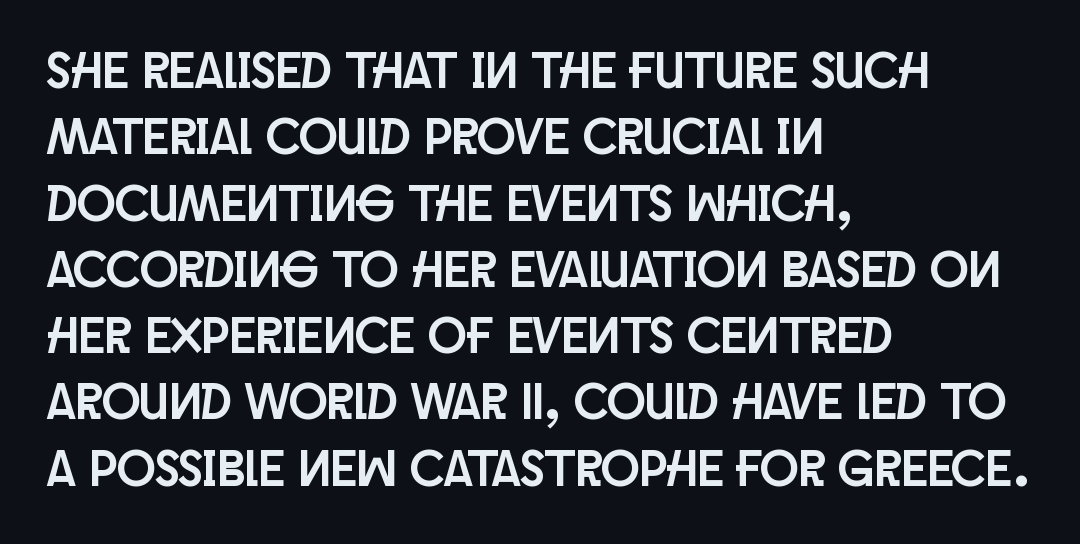
The image shows 51 px condensed sans-serif type, upright; set left-aligned, normal line spacing (1.3x), normal letter spacing, not underlined; low stroke contrast and a large x-height.
